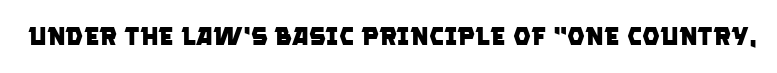
Q: Is the text bold? A: Yes.
Q: Is the text underlined? A: No.
Q: Is the spacing between letters normal or unusually wide? A: Normal.
